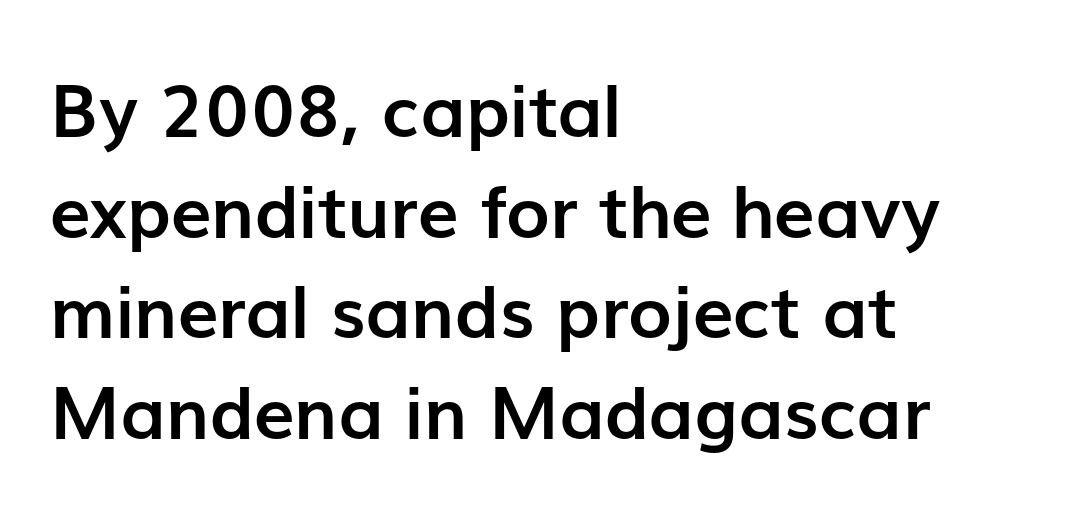
Q: Is the text bold? A: Yes.
Q: Is the text italic (slanted)? A: No, it is upright.
Q: Is the typeface a serif or a sans-serif typeface? A: Sans-serif.
Q: Is the text underlined? A: No.
Q: How is the paragraph aligned? A: Left-aligned.
Q: Is the spacing between letters normal or unusually wide? A: Normal.
Q: Is the spacing between lines tight, normal or loose? A: Normal.
Q: Width (condensed, normal, or wide)? A: Normal.
Q: Stroke contrast? A: Low.
Q: x-height? A: Medium.
Q: Monospaced? A: No.
